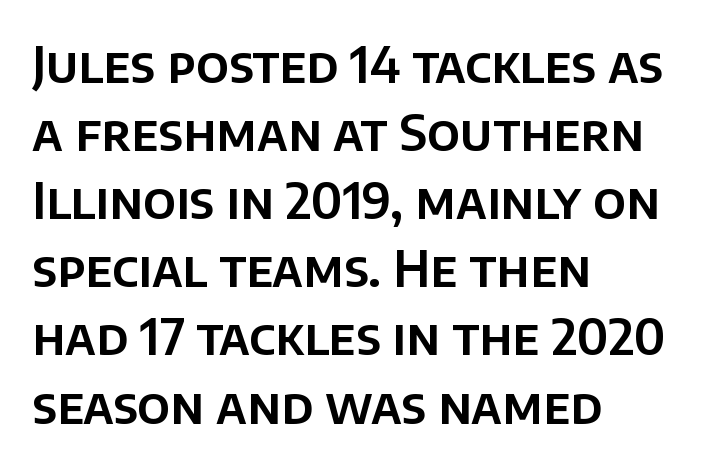
{"serif": "no", "italic": "no", "width": "normal", "stroke_contrast": "low", "x_height": "large", "monospaced": "no", "underline": "no", "align": "left", "line_spacing": "normal", "line_spacing_ratio": 1.39, "letter_spacing": "normal", "letter_spacing_em": 0.0, "glyph_px": 49}
